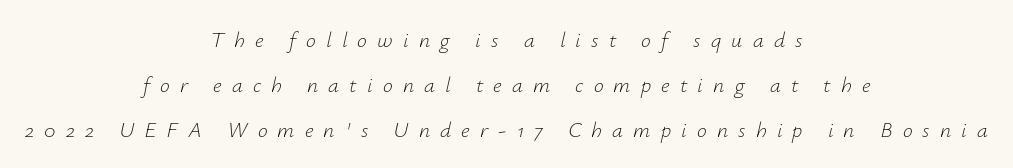
The image shows 22 px text type, italic (leaning right); set centered, loose line spacing (2.05x), unusually wide letter spacing (+0.46 em), not underlined.
